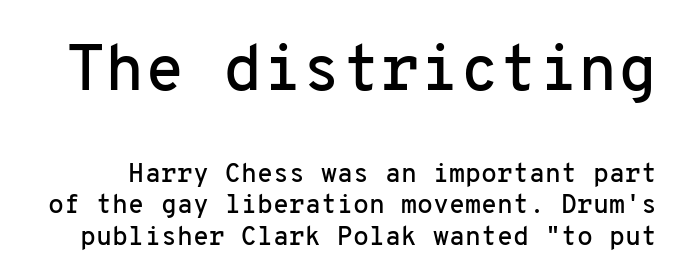
Q: Is the text italic (slanted)? A: No, it is upright.
Q: Is the typeface a serif or a sans-serif typeface? A: Sans-serif.
Q: Is the text underlined? A: No.
Q: Is the spacing between letters normal or unusually wide? A: Normal.
Q: Which block of text is set in a larger size, the first (top) or the second (bottom)? A: The first (top) one.
Q: Width (condensed, normal, or wide)? A: Normal.
Q: Stroke contrast? A: Low.
Q: x-height? A: Medium.
Q: Monospaced? A: Yes.
